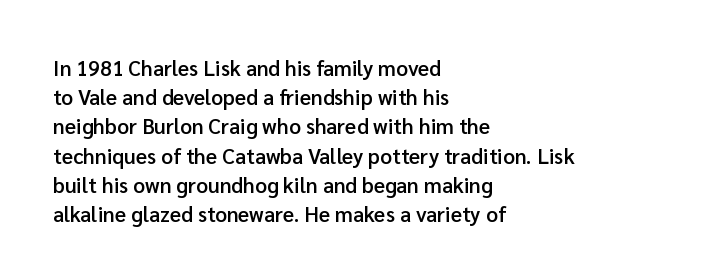
{"italic": "no", "bold": "semi", "underline": "no", "align": "left", "line_spacing": "normal", "line_spacing_ratio": 1.39, "letter_spacing": "normal", "letter_spacing_em": 0.0, "glyph_px": 21}
